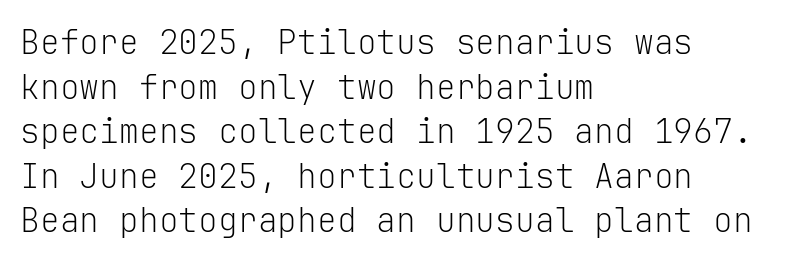
{"serif": "no", "italic": "no", "bold": "no", "weight": "light", "width": "normal", "stroke_contrast": "low", "x_height": "medium", "monospaced": "yes", "underline": "no", "align": "left", "line_spacing": "normal", "line_spacing_ratio": 1.35, "letter_spacing": "normal", "letter_spacing_em": 0.0, "glyph_px": 33}
